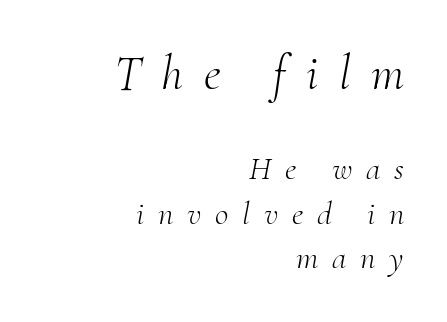
{"serif": "yes", "italic": "yes", "lean": "right", "slant_degrees": 10, "bold": "no", "weight": "light", "width": "normal", "stroke_contrast": "medium", "x_height": "small", "monospaced": "no", "underline": "no", "align": "right", "line_spacing": "normal", "line_spacing_ratio": 1.35, "letter_spacing": "wide", "letter_spacing_em": 0.42, "larger_block": "first", "size_ratio": 1.48, "glyph_px": 49}
